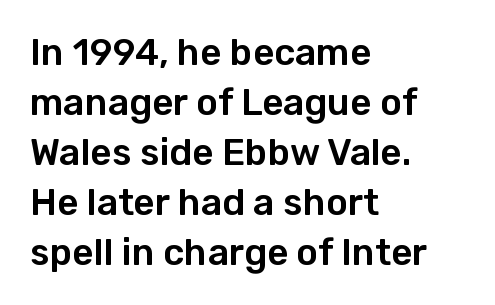
This sample uses plain, unmodified letter spacing. Nothing sits at the stroke ends, so this counts as sans-serif. This sample is left-justified, so line endings fall wherever the words run out. Notice how descenders clear the ascenders below comfortably — that's standard leading. Varying glyph widths throughout — classic text-font behaviour.
